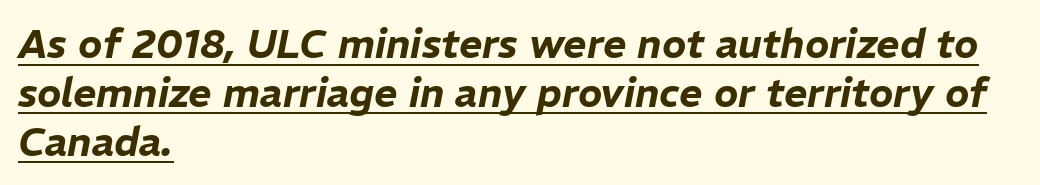
The image shows 40 px text type, italic (leaning right); set left-aligned, line spacing 1.22x, normal letter spacing, underlined; low stroke contrast and a medium x-height.
